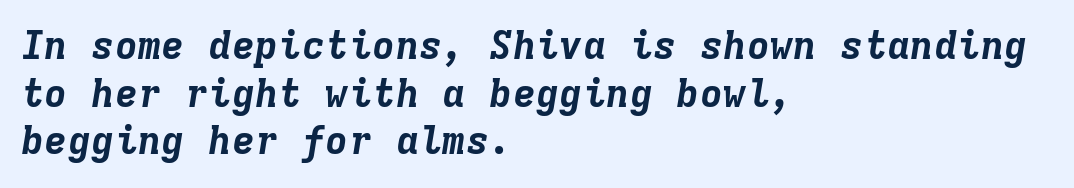
Q: Is the text bold? A: Yes.
Q: Is the text italic (slanted)? A: Yes, it leans right by about 9 degrees.
Q: Is the text underlined? A: No.
Q: How is the paragraph aligned? A: Left-aligned.
Q: Is the spacing between letters normal or unusually wide? A: Normal.
Q: Width (condensed, normal, or wide)? A: Normal.
Q: Stroke contrast? A: Low.
Q: x-height? A: Medium.
Q: Monospaced? A: Yes.
